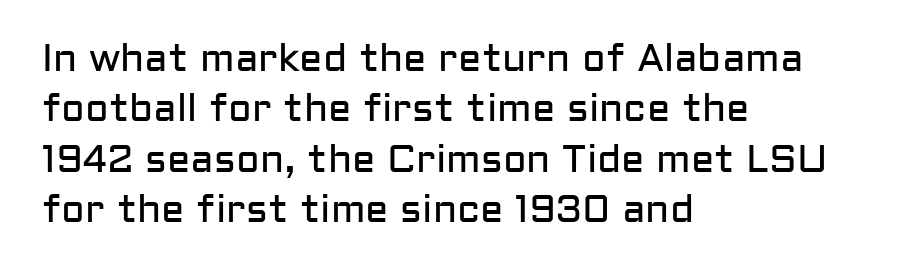
Serif or sans? Sans — the stroke terminals are bare. Reading down the column, the eye jumps a familiar distance to each next line. Does extra space separate the letters? No, they use regular spacing. Counters stay open thanks to moderate or lighter strokes. This sample is left-justified, so line endings fall wherever the words run out.
